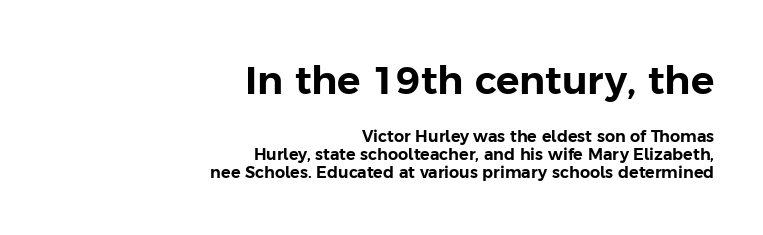
Vertically, the passage feels compressed, each row crowding the next. Each letter keeps its own natural width here, so spacing adapts to shape. Caption: standard tracking, unaltered. The rendering anchors every line to the right-hand side. The specimen reads as upright at a glance. Words float on clear page, feet unadorned.
